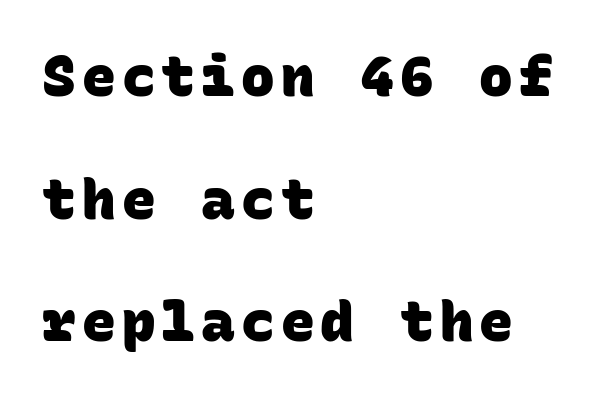
Q: Is the text bold? A: Yes.
Q: Is the typeface a serif or a sans-serif typeface? A: Sans-serif.
Q: Is the text underlined? A: No.
Q: How is the paragraph aligned? A: Left-aligned.
Q: Is the spacing between lines tight, normal or loose? A: Loose.
Q: Width (condensed, normal, or wide)? A: Normal.
Q: Stroke contrast? A: Low.
Q: x-height? A: Large.
Q: Monospaced? A: Yes.
